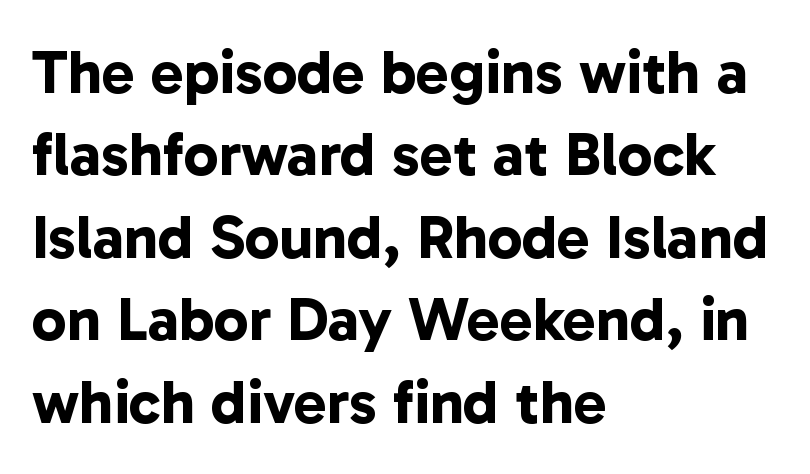
This is sans-serif lettering, the kind often seen on screens and signage. You could call the tracking neutral — neither tight nor loose. How heavy is the stroke? Heavy — this is a bold. The face used here is proportionally spaced, like ordinary book or web type. Underlining? Definitely not there.
